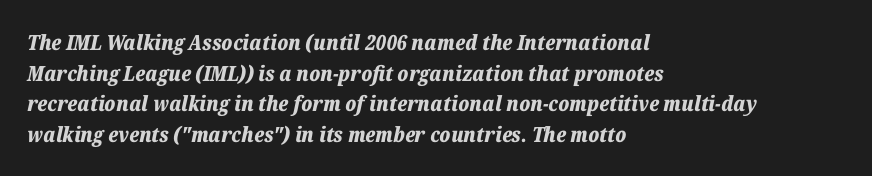
The image shows 21 px bold type, italic (leaning right); set left-aligned, normal line spacing (1.46x), normal letter spacing, not underlined.
